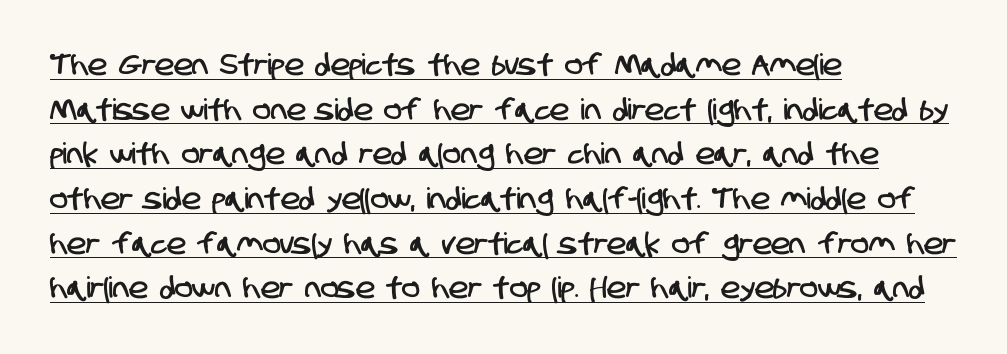
{"serif": "no", "width": "condensed", "stroke_contrast": "low", "x_height": "large", "monospaced": "no", "underline": "yes", "align": "left", "line_spacing": "normal", "line_spacing_ratio": 1.54, "letter_spacing": "normal", "letter_spacing_em": 0.0, "glyph_px": 29}
